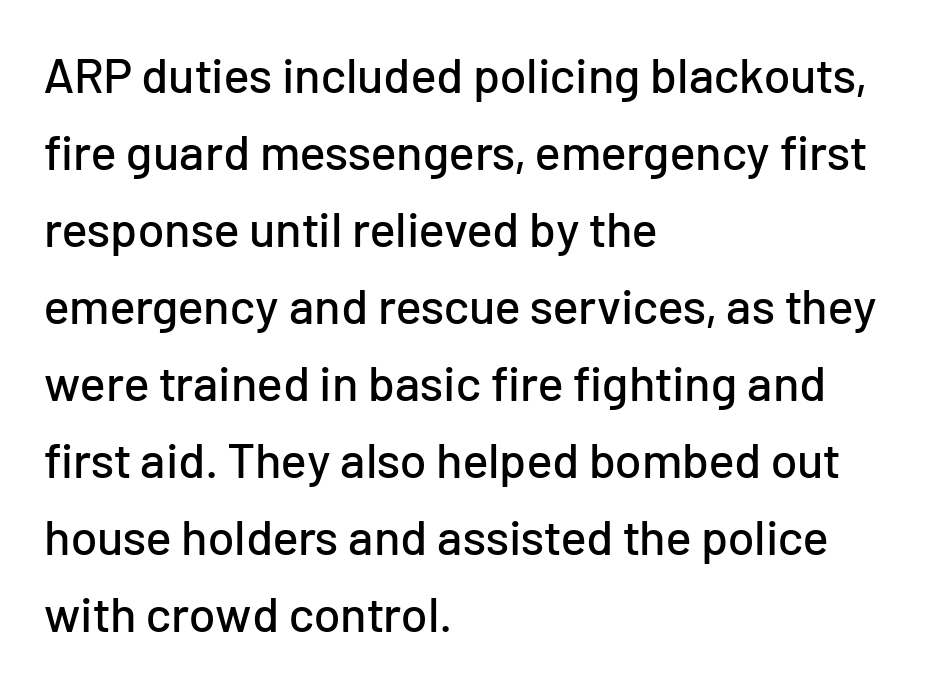
Q: Is the text italic (slanted)? A: No, it is upright.
Q: Is the typeface a serif or a sans-serif typeface? A: Sans-serif.
Q: Is the text underlined? A: No.
Q: How is the paragraph aligned? A: Left-aligned.
Q: Is the spacing between letters normal or unusually wide? A: Normal.
Q: Is the spacing between lines tight, normal or loose? A: Normal.
Q: Width (condensed, normal, or wide)? A: Normal.
Q: Stroke contrast? A: Low.
Q: x-height? A: Medium.
Q: Monospaced? A: No.
